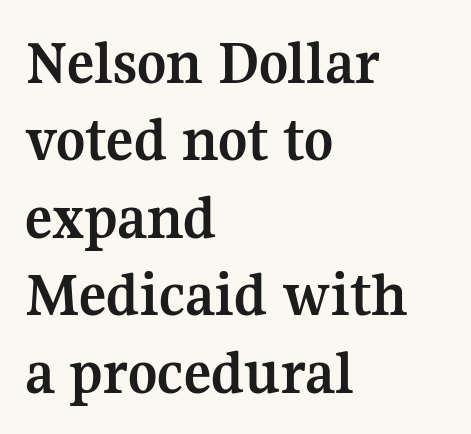
{"serif": "yes", "italic": "no", "bold": "yes", "weight": "semibold", "width": "normal", "stroke_contrast": "medium", "x_height": "medium", "monospaced": "no", "underline": "no", "align": "left", "line_spacing_ratio": 1.21, "letter_spacing": "normal", "letter_spacing_em": 0.0, "glyph_px": 64}
